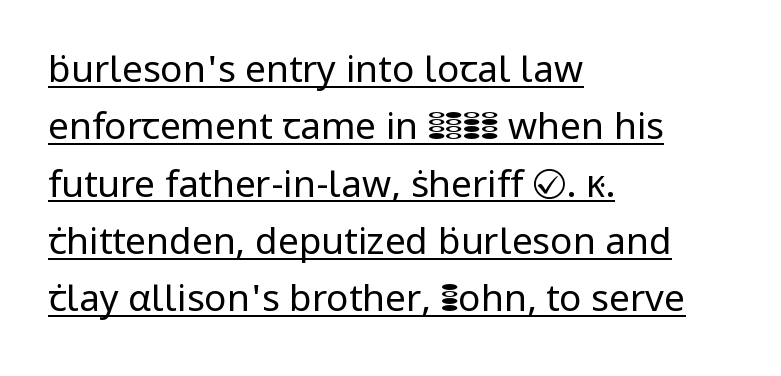
Q: Is the text bold? A: No.
Q: Is the text italic (slanted)? A: No, it is upright.
Q: Is the typeface a serif or a sans-serif typeface? A: Sans-serif.
Q: Is the text underlined? A: Yes.
Q: How is the paragraph aligned? A: Left-aligned.
Q: Is the spacing between letters normal or unusually wide? A: Normal.
Q: Is the spacing between lines tight, normal or loose? A: Normal.
Q: Width (condensed, normal, or wide)? A: Normal.
Q: Stroke contrast? A: Low.
Q: x-height? A: Medium.
Q: Monospaced? A: No.
